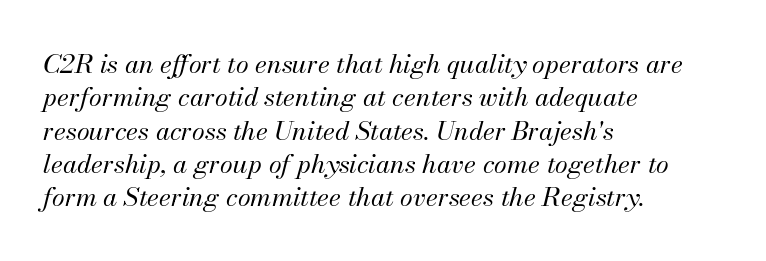
Q: Is the text bold? A: No.
Q: Is the text italic (slanted)? A: Yes, it leans right by about 13 degrees.
Q: Is the text underlined? A: No.
Q: How is the paragraph aligned? A: Left-aligned.
Q: Is the spacing between letters normal or unusually wide? A: Normal.
Q: Is the spacing between lines tight, normal or loose? A: Normal.
